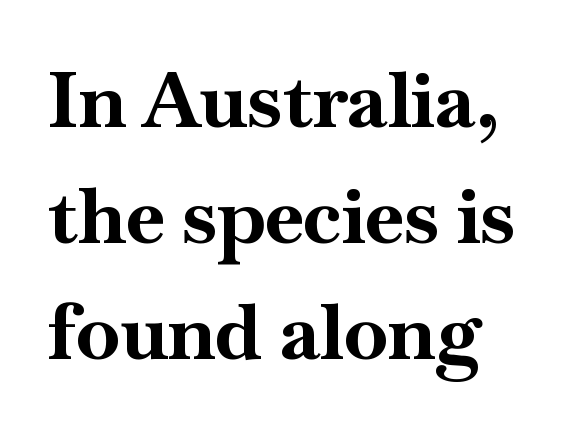
The image shows 79 px bold serif type, upright; set normal line spacing (1.47x), normal letter spacing, not underlined; high stroke contrast and a small x-height.
